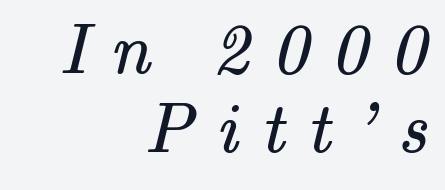
Horizontal alignment here is rightward, an uncommon choice for prose. The letters look calm and open, with moderate or lighter stems. The vertical gap from one line to the next is small. Rule under the text: the space is simply empty. The passage shown is typed in a proportional face where columns would drift. Little horizontal feet cap the strokes, marking this as serif type.
